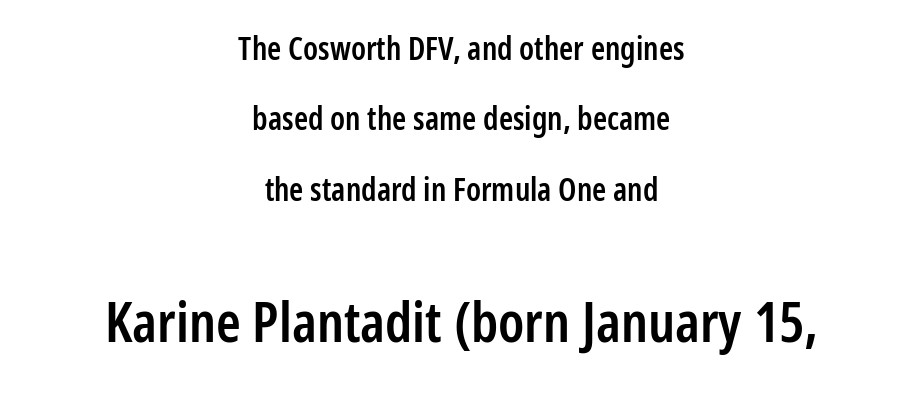
The image shows 56 px semibold, condensed sans-serif type, upright; set centered, loose line spacing (2.2x), normal letter spacing, not underlined; the second (bottom) block is 1.75x larger; low stroke contrast and a medium x-height.
